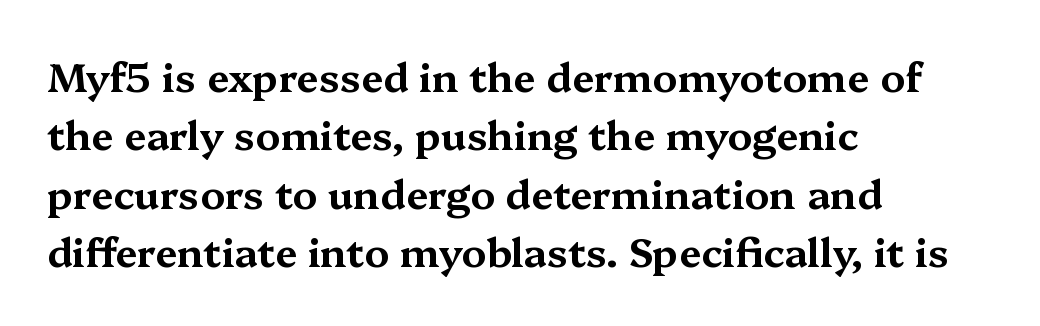
{"serif": "yes", "italic": "no", "width": "wide", "stroke_contrast": "medium", "x_height": "medium", "monospaced": "no", "underline": "no", "align": "left", "line_spacing": "normal", "line_spacing_ratio": 1.46, "letter_spacing": "normal", "letter_spacing_em": 0.0, "glyph_px": 40}
